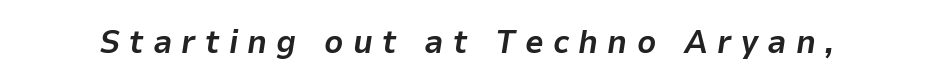
Q: Is the text bold? A: Yes.
Q: Is the text italic (slanted)? A: Yes, it leans right by about 9 degrees.
Q: Is the text underlined? A: No.
Q: Is the spacing between letters normal or unusually wide? A: Unusually wide.
Q: Width (condensed, normal, or wide)? A: Normal.
Q: Stroke contrast? A: Low.
Q: x-height? A: Medium.
Q: Monospaced? A: No.
